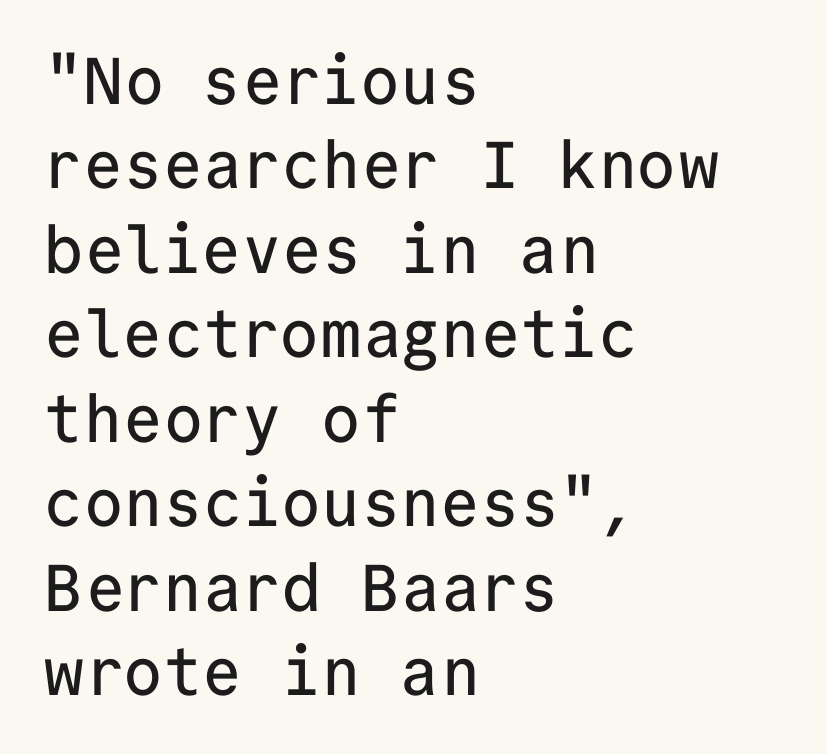
Q: Is the text italic (slanted)? A: No, it is upright.
Q: Is the typeface a serif or a sans-serif typeface? A: Sans-serif.
Q: Is the text underlined? A: No.
Q: How is the paragraph aligned? A: Left-aligned.
Q: Is the spacing between letters normal or unusually wide? A: Normal.
Q: Is the spacing between lines tight, normal or loose? A: Normal.
Q: Width (condensed, normal, or wide)? A: Normal.
Q: Stroke contrast? A: Low.
Q: x-height? A: Medium.
Q: Monospaced? A: Yes.
